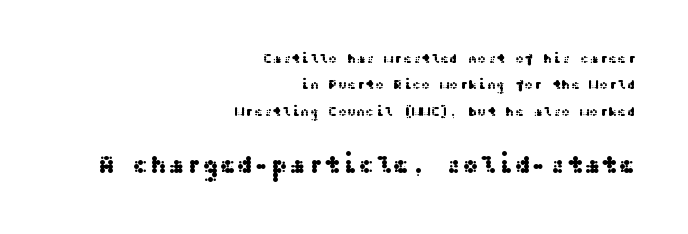
Underline: absent. Typesetter's note — lower block bumped up in size, upper block left smaller. There is no visible air inserted between adjacent glyphs. The lettering stays uniformly vertical, giving the passage a roman look. The lines in this sample share a right terminus and differ only in where they begin.
